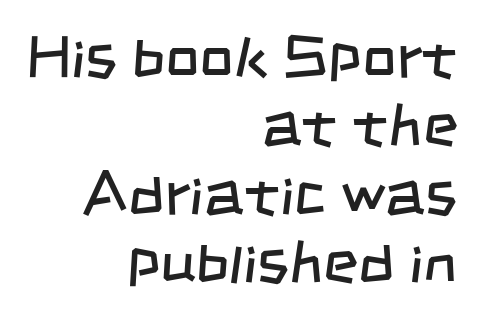
Is this a fixed-width face? No — the glyphs have proportional, varying widths. Horizontal bands of white between lines are thin slivers. Type style note: lacks serifs. Layout note: lines flush right. This is not heavy type; no bold has been used.
